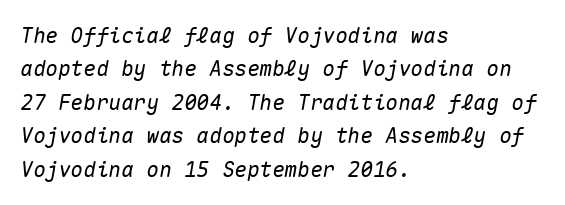
The image shows 21 px text type, italic (leaning right); set left-aligned, normal line spacing (1.59x), normal letter spacing, not underlined.
